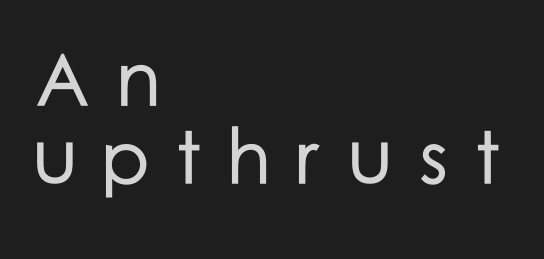
Q: Is the text italic (slanted)? A: No, it is upright.
Q: Is the typeface a serif or a sans-serif typeface? A: Sans-serif.
Q: Is the text underlined? A: No.
Q: How is the paragraph aligned? A: Left-aligned.
Q: Is the spacing between letters normal or unusually wide? A: Unusually wide.
Q: Is the spacing between lines tight, normal or loose? A: Tight.
Q: Width (condensed, normal, or wide)? A: Normal.
Q: Stroke contrast? A: Low.
Q: x-height? A: Medium.
Q: Monospaced? A: No.
